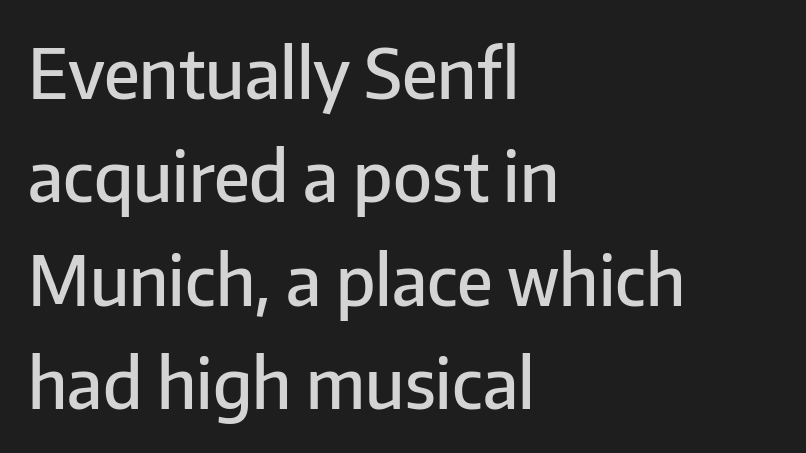
You could call the tracking neutral — neither tight nor loose. In terms of leading, this rendering sits right in the middle. This is moderately heavy type, rendered in semibold. The rendering uses natural spacing where letterforms have individual widths. Observe the absence of serifs on each vertical stroke in this sample.
